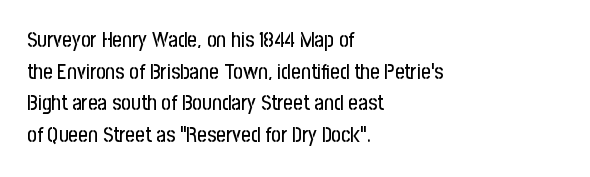
Q: Is the text italic (slanted)? A: No, it is upright.
Q: Is the text underlined? A: No.
Q: How is the paragraph aligned? A: Left-aligned.
Q: Is the spacing between letters normal or unusually wide? A: Normal.
Q: Is the spacing between lines tight, normal or loose? A: Normal.
